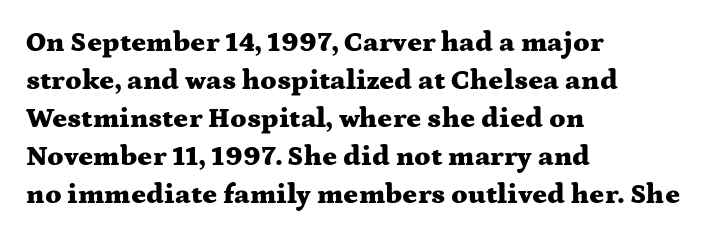
The image shows 28 px heavy, wide serif type, upright; set left-aligned, normal line spacing (1.36x), normal letter spacing, not underlined; medium stroke contrast and a medium x-height.
